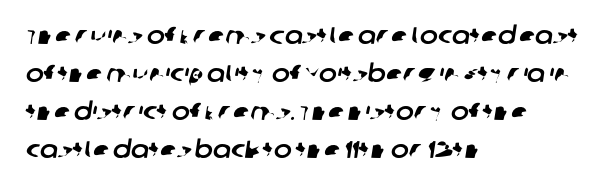
{"underline": "no", "align": "left", "line_spacing": "normal", "line_spacing_ratio": 1.58, "letter_spacing": "normal", "letter_spacing_em": 0.0, "glyph_px": 24}
